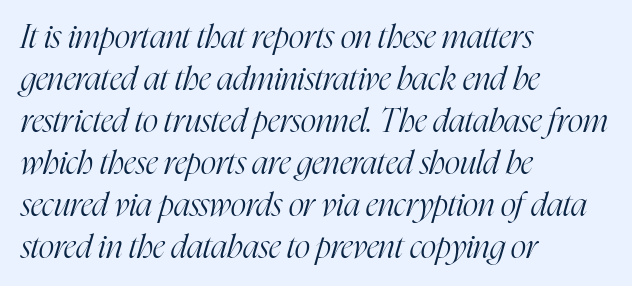
{"serif": "yes", "italic": "yes", "lean": "right", "slant_degrees": 16, "bold": "no", "weight": "light", "width": "condensed", "stroke_contrast": "high", "x_height": "medium", "monospaced": "no", "underline": "no", "align": "left", "line_spacing": "normal", "line_spacing_ratio": 1.27, "letter_spacing": "normal", "letter_spacing_em": 0.0, "glyph_px": 33}
